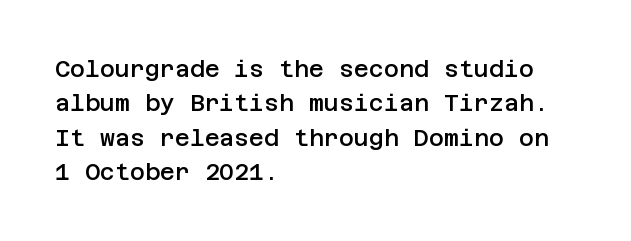
{"italic": "no", "bold": "semi", "underline": "no", "align": "left", "line_spacing": "normal", "line_spacing_ratio": 1.49, "letter_spacing": "normal", "letter_spacing_em": 0.0, "glyph_px": 23}
